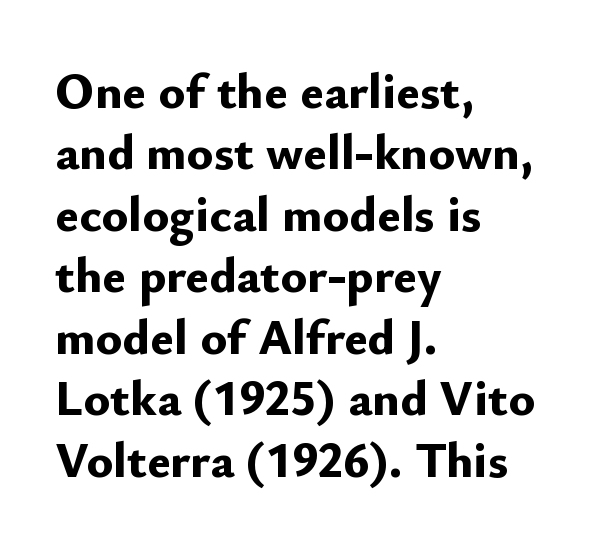
The image shows 50 px bold sans-serif type, upright; set left-aligned, line spacing 1.23x, normal letter spacing, not underlined; low stroke contrast and a small x-height.
